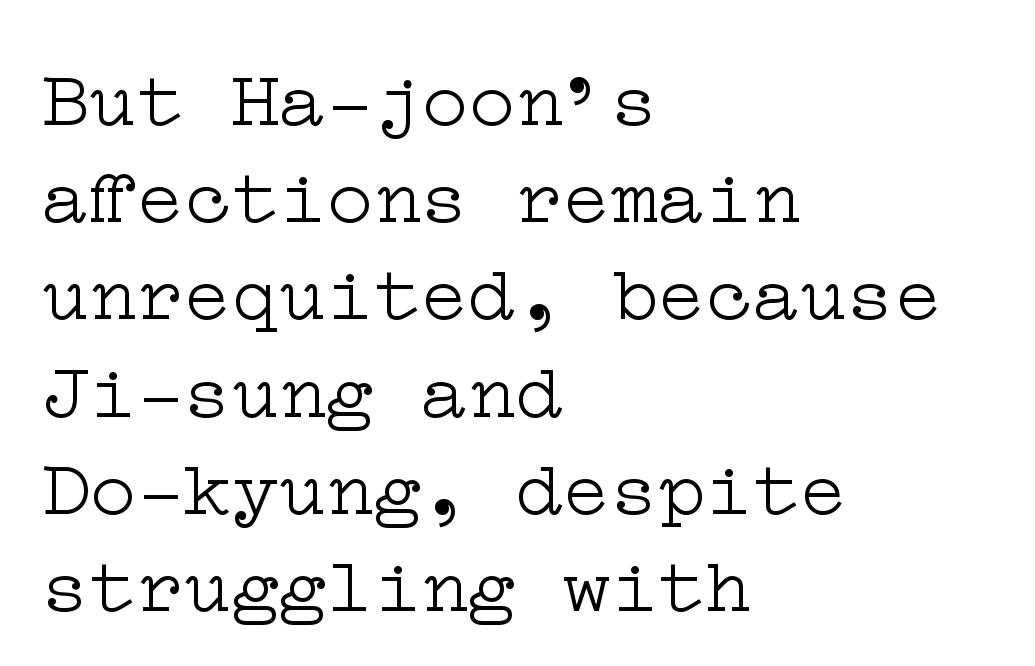
Q: Is the text bold? A: No.
Q: Is the text italic (slanted)? A: No, it is upright.
Q: Is the typeface a serif or a sans-serif typeface? A: Serif.
Q: Is the text underlined? A: No.
Q: How is the paragraph aligned? A: Left-aligned.
Q: Is the spacing between letters normal or unusually wide? A: Normal.
Q: Width (condensed, normal, or wide)? A: Wide.
Q: Stroke contrast? A: Low.
Q: x-height? A: Medium.
